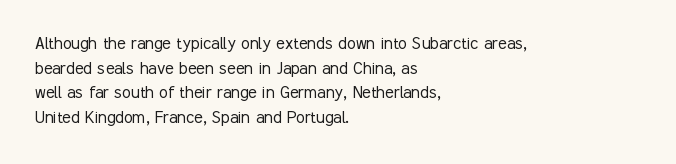
The image shows 20 px text type, upright; set left-aligned, line spacing 1.23x, normal letter spacing, not underlined.
